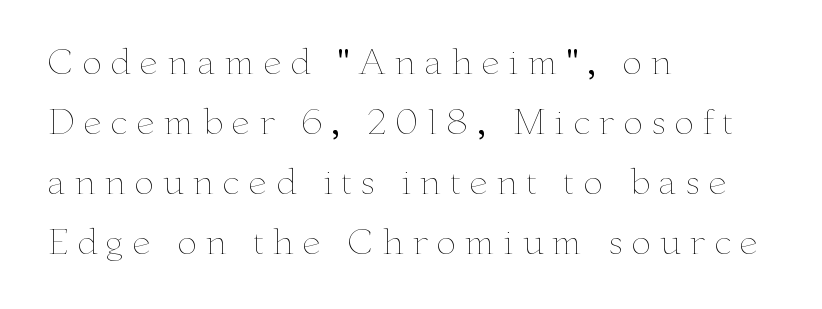
{"italic": "no", "bold": "no", "weight": "thin", "width": "wide", "stroke_contrast": "low", "x_height": "small", "monospaced": "no", "underline": "no", "align": "left", "line_spacing_ratio": 1.76, "letter_spacing": "wide", "letter_spacing_em": 0.24, "glyph_px": 34}
